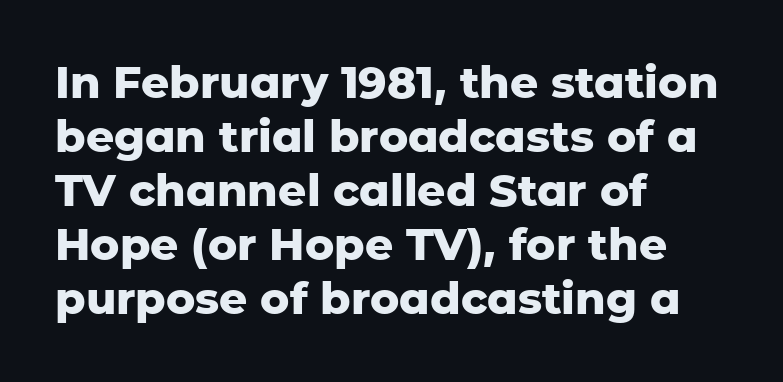
The image shows 44 px heavy sans-serif type, upright; set left-aligned, line spacing 1.23x, normal letter spacing, not underlined; low stroke contrast and a medium x-height.
